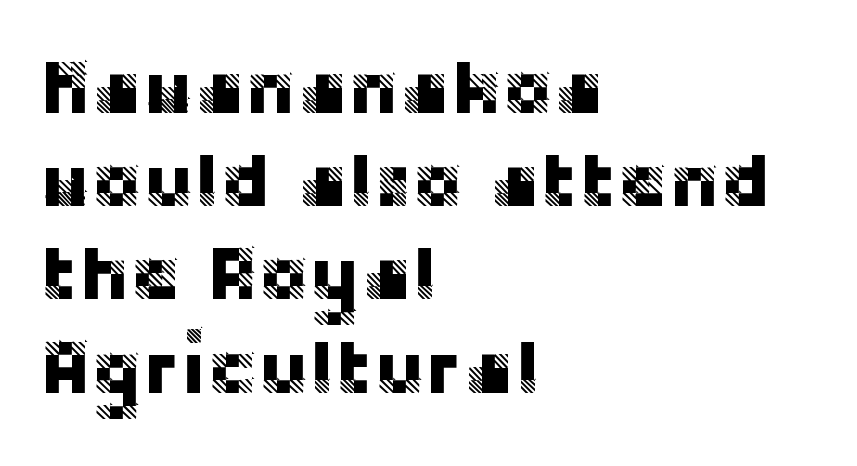
Nothing sits at the stroke ends, so this counts as sans-serif. This sample is left-justified, so line endings fall wherever the words run out. Standard letterfit; no display-style spreading of the glyphs. Nope, not italic — everything's standing straight.
